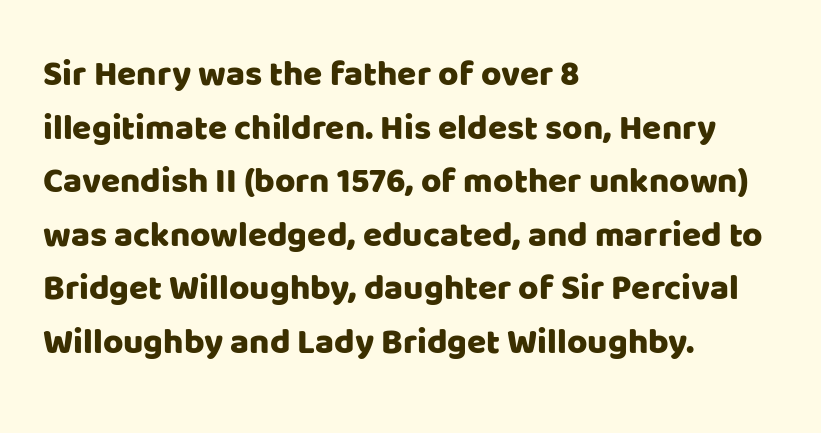
The image shows 35 px sans-serif type, upright; set left-aligned, normal line spacing (1.53x), normal letter spacing, not underlined; low stroke contrast and a large x-height.
